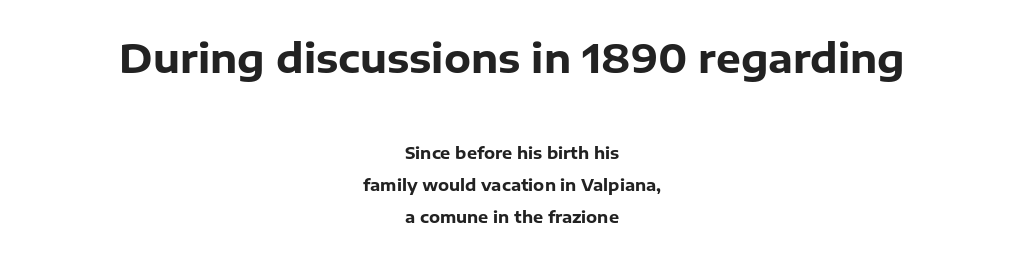
A student would notice the top passage is typeset larger than what follows. The glyphs are unaccompanied by any horizontal stroke below them. Does extra space separate the letters? No, they use regular spacing. Characters remain perfectly vertical along every line.
